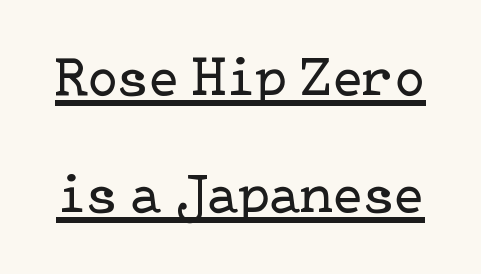
The image shows 56 px regular-weight serif type, upright; set loose line spacing (2.09x), normal letter spacing, underlined; low stroke contrast and a medium x-height.
